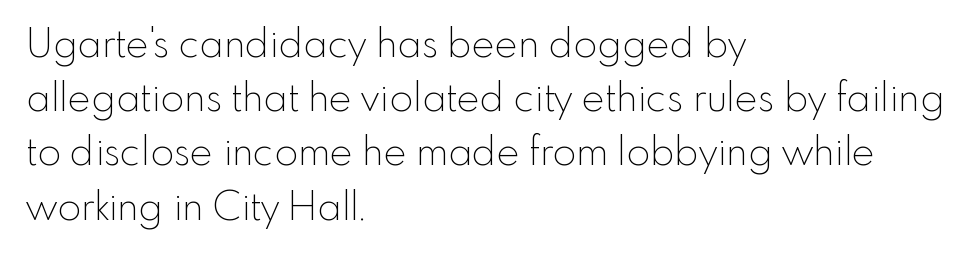
Q: Is the text bold? A: No.
Q: Is the text italic (slanted)? A: No, it is upright.
Q: Is the typeface a serif or a sans-serif typeface? A: Sans-serif.
Q: Is the text underlined? A: No.
Q: How is the paragraph aligned? A: Left-aligned.
Q: Is the spacing between letters normal or unusually wide? A: Normal.
Q: Is the spacing between lines tight, normal or loose? A: Normal.
Q: Width (condensed, normal, or wide)? A: Normal.
Q: x-height? A: Small.
Q: Monospaced? A: No.
